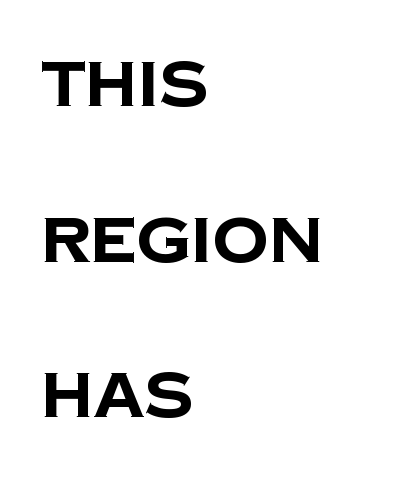
Q: Is the text bold? A: Yes.
Q: Is the typeface a serif or a sans-serif typeface? A: Sans-serif.
Q: Is the text underlined? A: No.
Q: How is the paragraph aligned? A: Left-aligned.
Q: Is the spacing between letters normal or unusually wide? A: Normal.
Q: Is the spacing between lines tight, normal or loose? A: Loose.
Q: Width (condensed, normal, or wide)? A: Normal.
Q: Stroke contrast? A: Low.
Q: x-height? A: Large.
Q: Monospaced? A: No.
